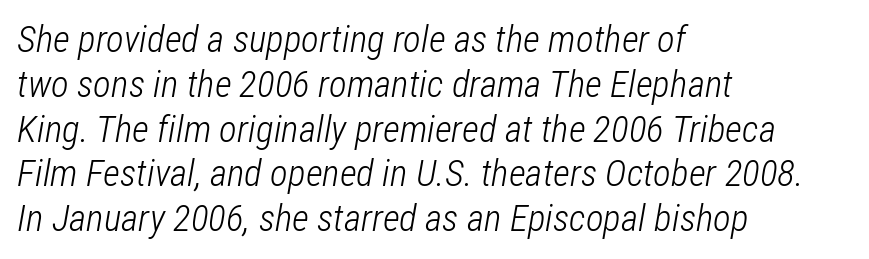
The image shows 37 px light, condensed type, italic (leaning right); set left-aligned, line spacing 1.21x, normal letter spacing, not underlined; low stroke contrast and a medium x-height.
